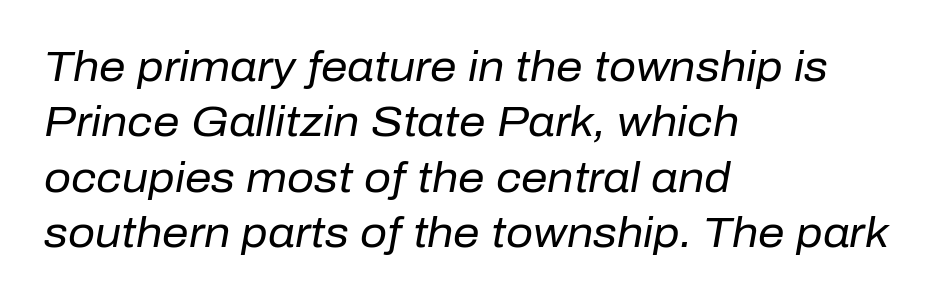
{"italic": "yes", "lean": "right", "slant_degrees": 10, "bold": "no", "weight": "regular", "width": "normal", "stroke_contrast": "low", "x_height": "medium", "monospaced": "no", "underline": "no", "align": "left", "line_spacing": "normal", "line_spacing_ratio": 1.32, "letter_spacing": "normal", "letter_spacing_em": 0.0, "glyph_px": 42}
